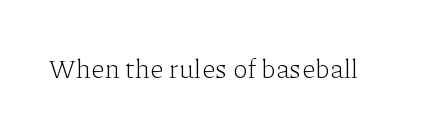
Has an underline been added? It has not. The type is set solid horizontally, with unmodified tracking. The characters are drawn with everyday or finer stroke widths. Every character sits straight up, as roman type does.
